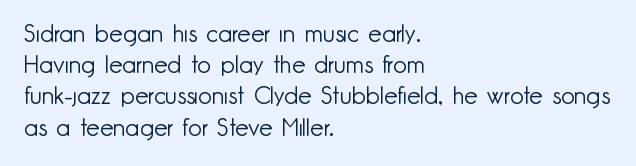
Q: Is the text bold? A: No.
Q: Is the text italic (slanted)? A: No, it is upright.
Q: Is the text underlined? A: No.
Q: How is the paragraph aligned? A: Left-aligned.
Q: Is the spacing between letters normal or unusually wide? A: Normal.
Q: Is the spacing between lines tight, normal or loose? A: Normal.
